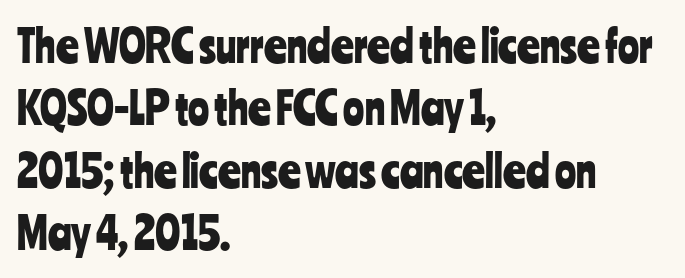
The image shows 44 px condensed sans-serif type, upright; set left-aligned, normal line spacing (1.42x), normal letter spacing, not underlined; low stroke contrast and a medium x-height.
